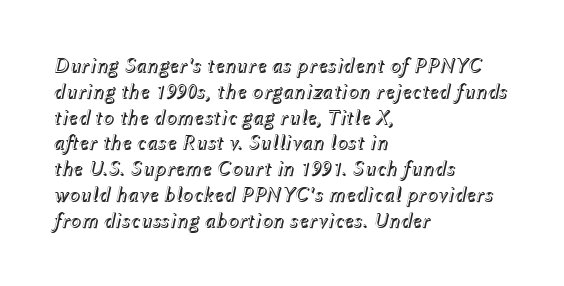
Check the space under the baseline: it is left empty. Each line starts at the same left margin while the right side varies. Tracking here is standard; glyphs follow each other at the usual distance. Would a proofreader flag this as italicized? Yes.
